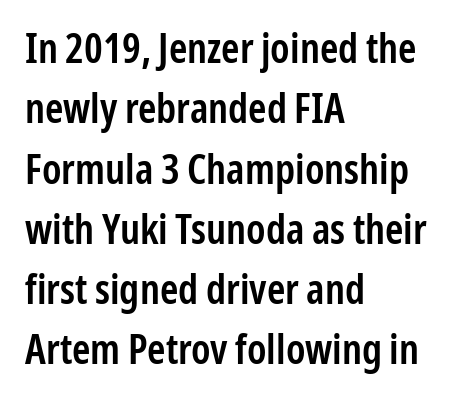
{"serif": "no", "italic": "no", "bold": "semi", "weight": "semibold", "width": "condensed", "stroke_contrast": "low", "x_height": "medium", "monospaced": "no", "underline": "no", "align": "left", "line_spacing": "normal", "line_spacing_ratio": 1.47, "letter_spacing": "normal", "letter_spacing_em": 0.0, "glyph_px": 41}
